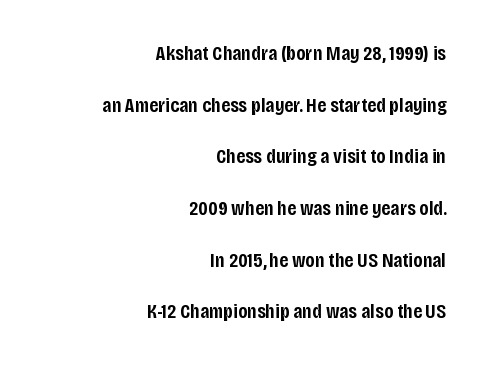
{"italic": "no", "bold": "semi", "underline": "no", "align": "right", "line_spacing": "loose", "line_spacing_ratio": 2.46, "letter_spacing": "normal", "letter_spacing_em": 0.0, "glyph_px": 21}
